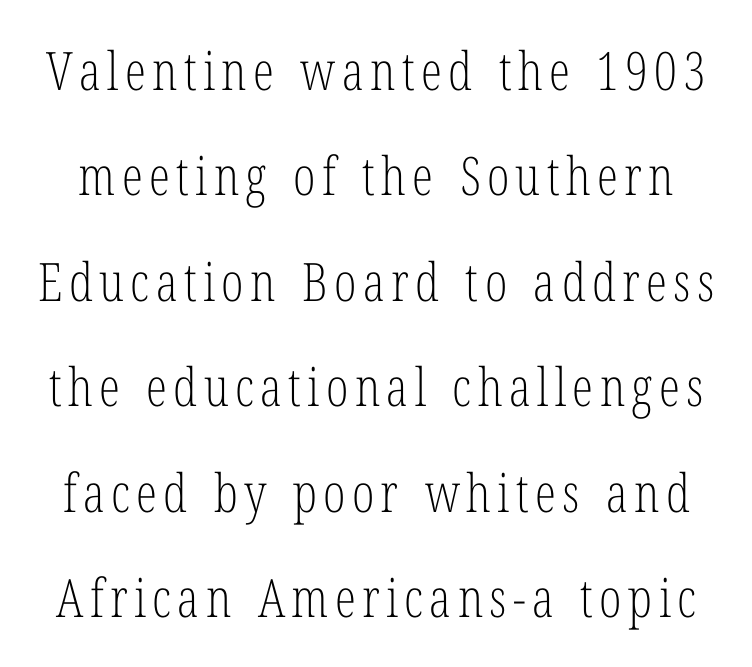
Vertically, the passage feels expansive, rows floating well apart. Posture: upright roman. Stems here are at most as thick as an everyday book face. These lines are rendered in a variable-pitch font. Does the type have serifs? Yes, each stem ends in a small foot.
